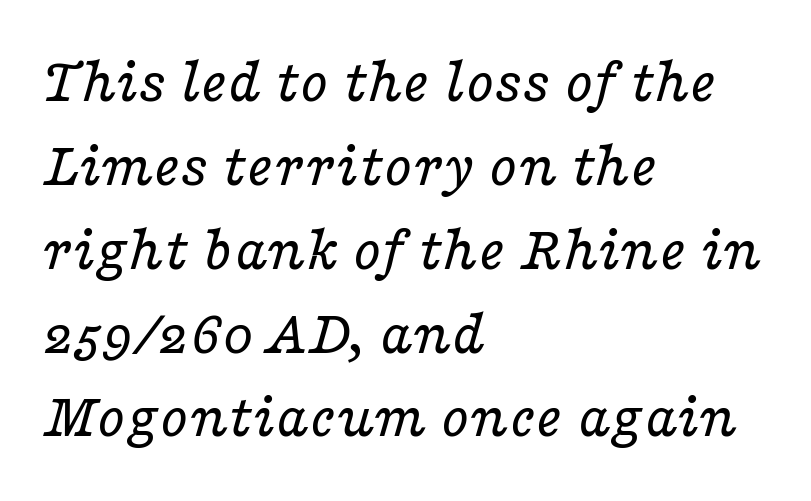
The image shows 65 px regular-weight, wide serif type, italic (leaning right); set left-aligned, normal line spacing (1.29x), normal letter spacing, not underlined; low stroke contrast and a medium x-height.
